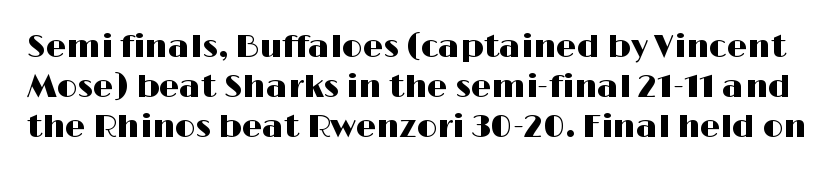
{"serif": "no", "italic": "no", "width": "wide", "stroke_contrast": "high", "x_height": "medium", "monospaced": "no", "underline": "no", "line_spacing": "normal", "line_spacing_ratio": 1.25, "letter_spacing": "normal", "letter_spacing_em": 0.0, "glyph_px": 32}
